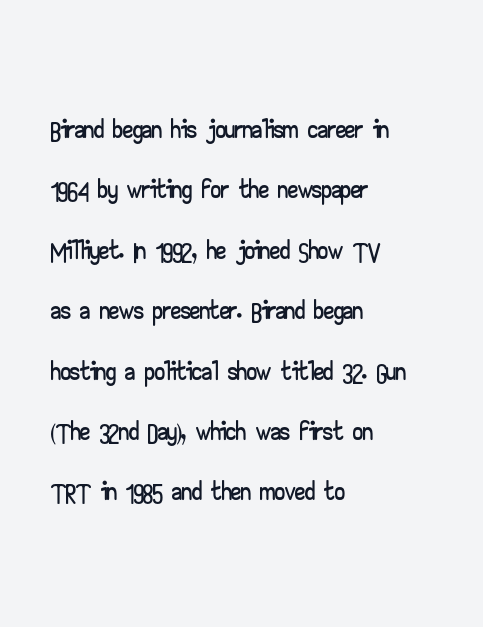
Tall strokes in this sample are plumb rather than angled. The horizontal fit of the characters is conventional and even. These lines are rendered in a variable-pitch font. Reading down the column, the eye jumps a familiar distance to each next line. This is sans-serif lettering, the kind often seen on screens and signage.
